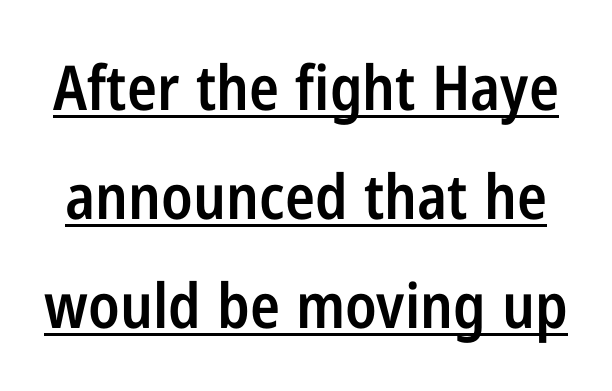
This is the in-between weight designers call semibold or demi. A typesetter would mark this as roman, not italic. The line texture is even and compact thanks to regular tracking. Like a heading marked for emphasis, these lines bear an underscore.
